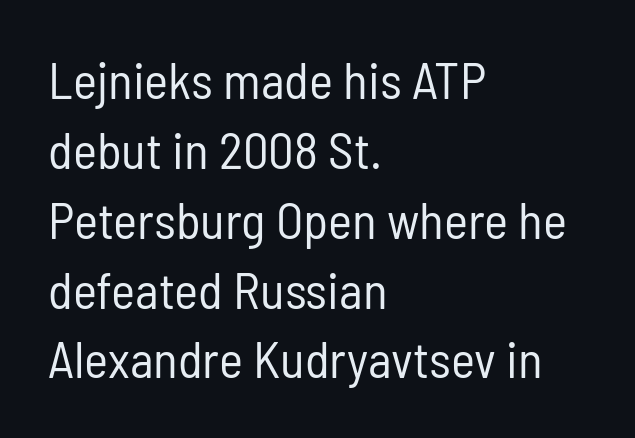
Each line starts at the same left margin while the right side varies. Students, note that the glyphs here touch the page at normal intervals. One glance says typical: line gaps are just what's usual. The letters carry no serifs — their stems end cleanly without finishing strokes. Clear beneath every line of the passage. Designer's note — italics off, roman on.
